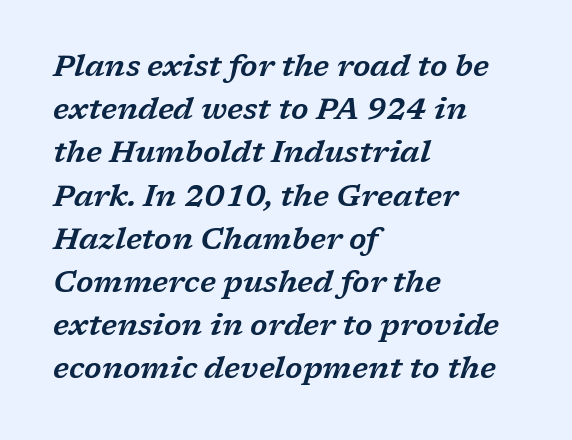
The passage is arranged the way most books set body copy — flush left. Type style note: has serifs. Slant detected: the letters are inclined. Each letter keeps its own natural width here, so spacing adapts to shape. There is no visible air inserted between adjacent glyphs. Each row of text sits above clean, open space.
